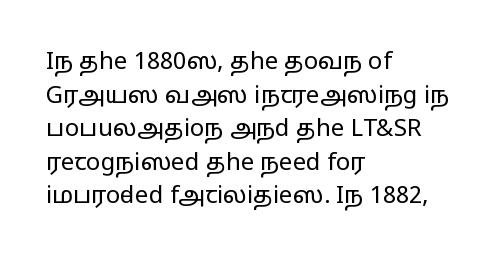
Q: Is the text bold? A: No.
Q: Is the text italic (slanted)? A: No, it is upright.
Q: Is the text underlined? A: No.
Q: How is the paragraph aligned? A: Left-aligned.
Q: Is the spacing between letters normal or unusually wide? A: Normal.
Q: Is the spacing between lines tight, normal or loose? A: Normal.
